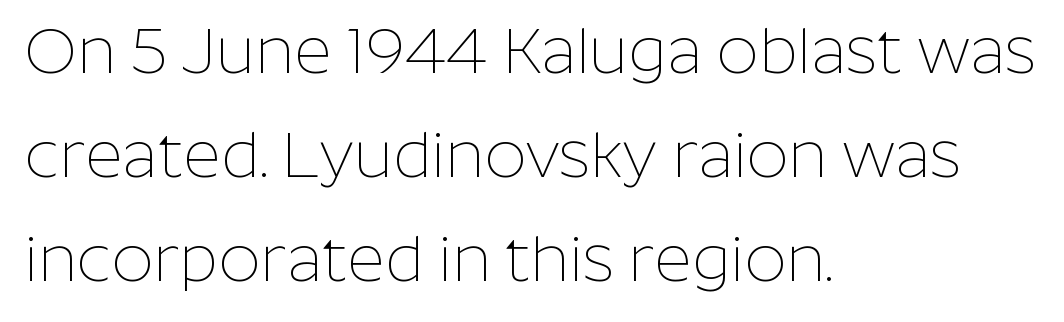
Q: Is the text bold? A: No.
Q: Is the text italic (slanted)? A: No, it is upright.
Q: Is the typeface a serif or a sans-serif typeface? A: Sans-serif.
Q: Is the text underlined? A: No.
Q: How is the paragraph aligned? A: Left-aligned.
Q: Is the spacing between letters normal or unusually wide? A: Normal.
Q: Is the spacing between lines tight, normal or loose? A: Normal.
Q: Width (condensed, normal, or wide)? A: Normal.
Q: Stroke contrast? A: Low.
Q: x-height? A: Medium.
Q: Monospaced? A: No.
